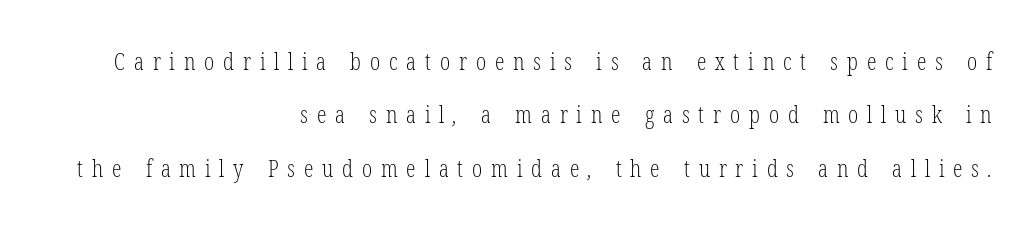
{"bold": "no", "underline": "no", "align": "right", "line_spacing": "loose", "line_spacing_ratio": 2.22, "letter_spacing": "wide", "letter_spacing_em": 0.37, "glyph_px": 24}
